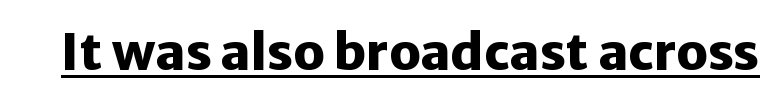
The image shows 50 px heavy sans-serif type, upright; set normal letter spacing, underlined; low stroke contrast and a medium x-height.
